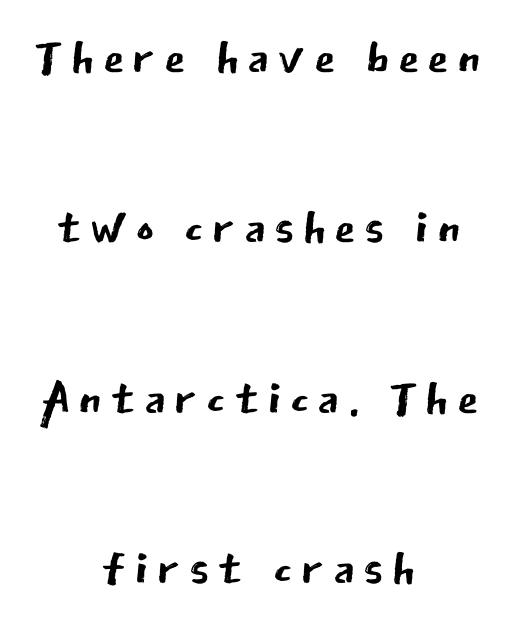
Q: Is the text bold? A: No.
Q: Is the text italic (slanted)? A: No, it is upright.
Q: Is the typeface a serif or a sans-serif typeface? A: Sans-serif.
Q: Is the text underlined? A: No.
Q: How is the paragraph aligned? A: Centered.
Q: Is the spacing between lines tight, normal or loose? A: Loose.
Q: Width (condensed, normal, or wide)? A: Normal.
Q: Stroke contrast? A: Low.
Q: x-height? A: Medium.
Q: Monospaced? A: No.
